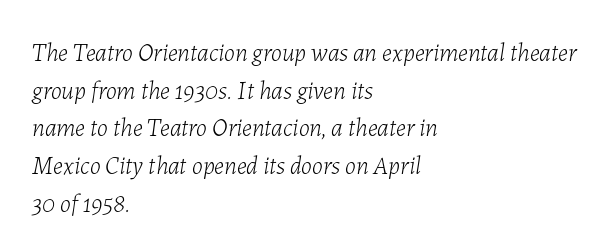
{"italic": "yes", "lean": "right", "slant_degrees": 7, "bold": "no", "underline": "no", "align": "left", "line_spacing": "normal", "line_spacing_ratio": 1.51, "letter_spacing": "normal", "letter_spacing_em": 0.0, "glyph_px": 25}
